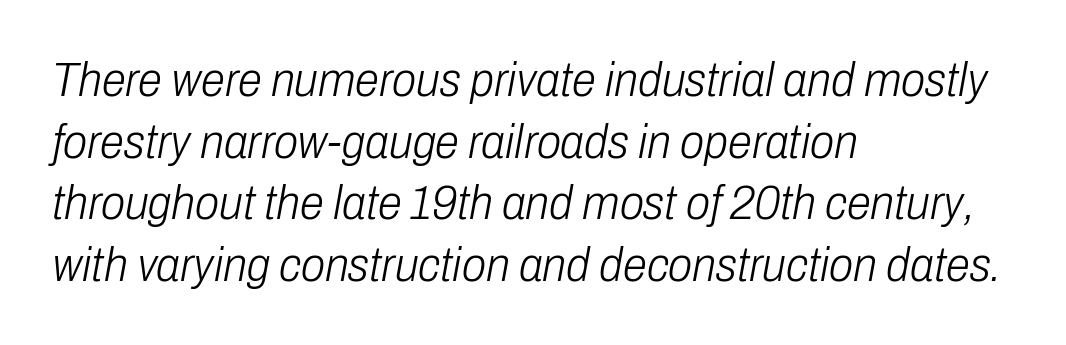
{"italic": "yes", "lean": "right", "slant_degrees": 10, "bold": "no", "weight": "light", "width": "condensed", "stroke_contrast": "low", "x_height": "medium", "monospaced": "no", "underline": "no", "align": "left", "line_spacing": "normal", "line_spacing_ratio": 1.26, "letter_spacing": "normal", "letter_spacing_em": 0.0, "glyph_px": 49}
